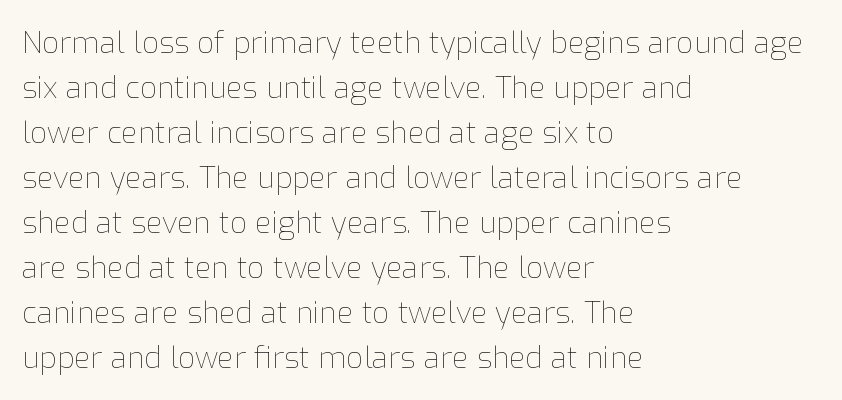
Q: Is the text bold? A: No.
Q: Is the text italic (slanted)? A: No, it is upright.
Q: Is the text underlined? A: No.
Q: How is the paragraph aligned? A: Left-aligned.
Q: Is the spacing between letters normal or unusually wide? A: Normal.
Q: Is the spacing between lines tight, normal or loose? A: Normal.
Q: Width (condensed, normal, or wide)? A: Normal.
Q: Stroke contrast? A: Low.
Q: x-height? A: Medium.
Q: Monospaced? A: No.
